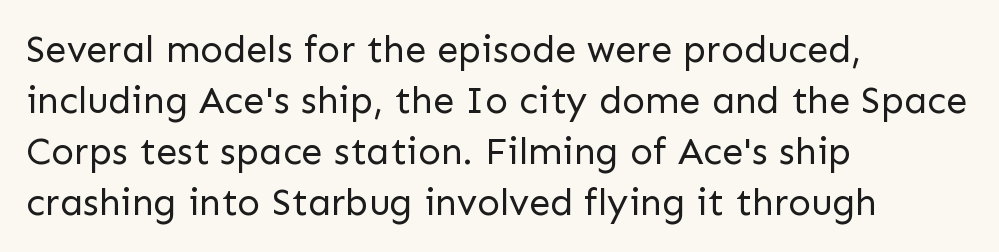
Rule under the text: the space is simply empty. Standard letterfit; no display-style spreading of the glyphs. To sum up the face: it is a sans, with no serifs. A typesetter would call this proportional, since set widths differ per character.
